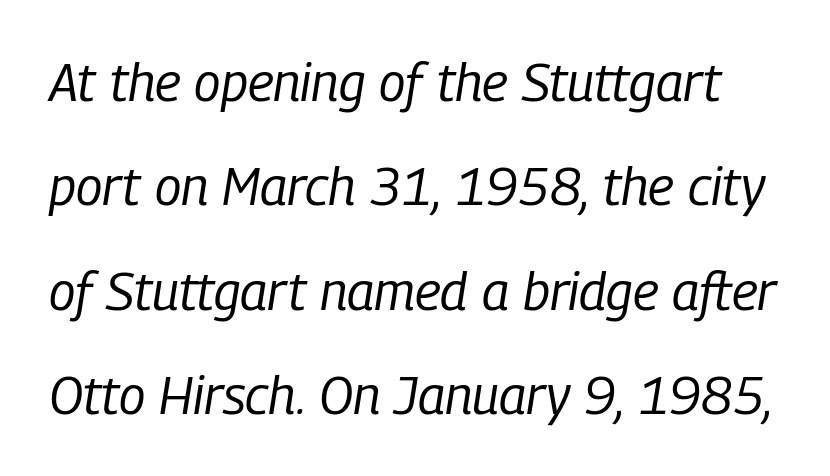
The image shows 53 px regular-weight, condensed type, italic (leaning right); set loose line spacing (1.97x), normal letter spacing, not underlined; low stroke contrast and a medium x-height.
